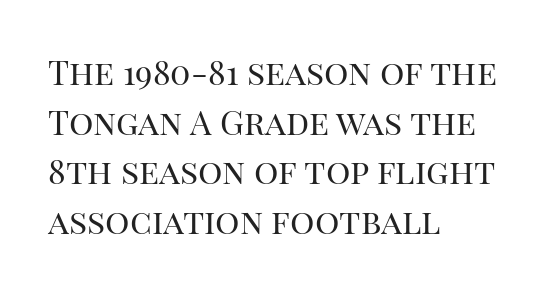
{"serif": "yes", "italic": "no", "bold": "no", "weight": "regular", "width": "normal", "stroke_contrast": "high", "x_height": "large", "monospaced": "no", "underline": "no", "align": "left", "line_spacing": "normal", "line_spacing_ratio": 1.46, "letter_spacing": "normal", "letter_spacing_em": 0.0, "glyph_px": 34}
